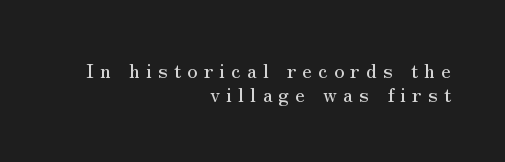
The image shows 20 px text type, upright; set right-aligned, line spacing 1.18x, unusually wide letter spacing (+0.31 em), not underlined.
